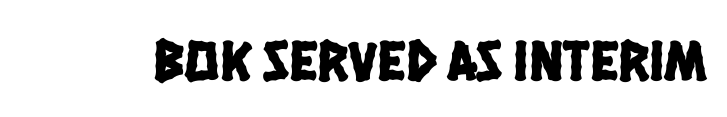
{"serif": "no", "width": "condensed", "stroke_contrast": "low", "x_height": "large", "monospaced": "no", "underline": "no", "letter_spacing": "normal", "letter_spacing_em": 0.0, "glyph_px": 58}
